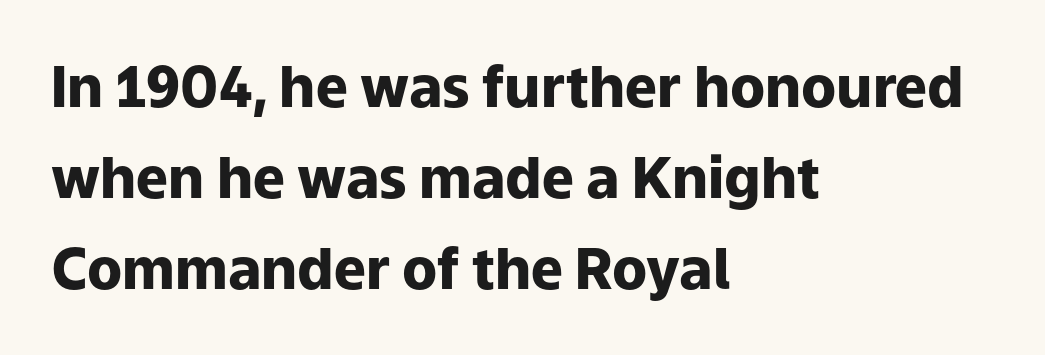
{"serif": "no", "italic": "no", "bold": "yes", "weight": "heavy", "width": "normal", "stroke_contrast": "low", "x_height": "medium", "monospaced": "no", "underline": "no", "align": "left", "line_spacing": "normal", "line_spacing_ratio": 1.6, "letter_spacing": "normal", "letter_spacing_em": 0.0, "glyph_px": 57}
